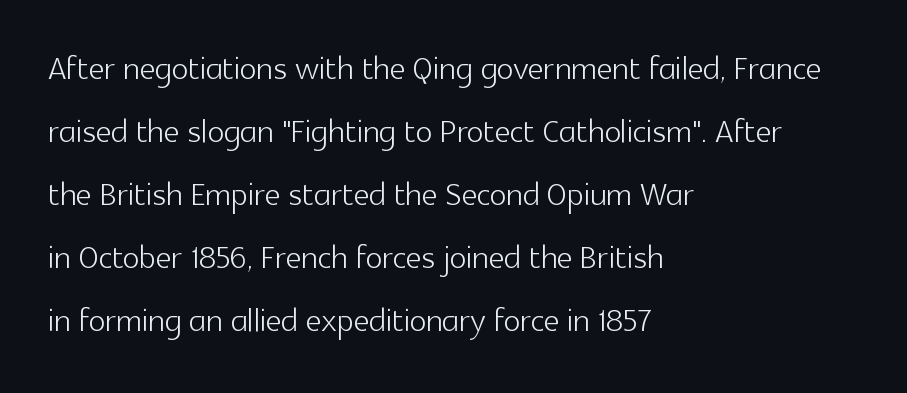
Q: Is the text bold? A: No.
Q: Is the text italic (slanted)? A: No, it is upright.
Q: Is the typeface a serif or a sans-serif typeface? A: Sans-serif.
Q: Is the text underlined? A: No.
Q: How is the paragraph aligned? A: Left-aligned.
Q: Is the spacing between letters normal or unusually wide? A: Normal.
Q: Is the spacing between lines tight, normal or loose? A: Normal.
Q: Width (condensed, normal, or wide)? A: Normal.
Q: x-height? A: Medium.
Q: Monospaced? A: No.
